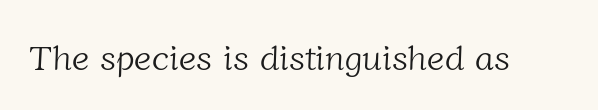
The image shows 35 px light serif type; set normal letter spacing, not underlined; low stroke contrast and a medium x-height.
